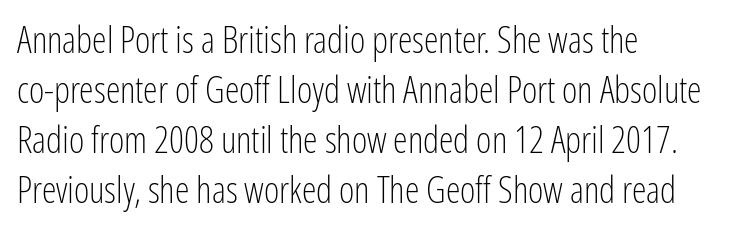
{"serif": "no", "italic": "no", "bold": "no", "weight": "light", "width": "condensed", "stroke_contrast": "low", "x_height": "medium", "monospaced": "no", "underline": "no", "align": "left", "line_spacing": "normal", "line_spacing_ratio": 1.35, "letter_spacing": "normal", "letter_spacing_em": 0.0, "glyph_px": 37}
